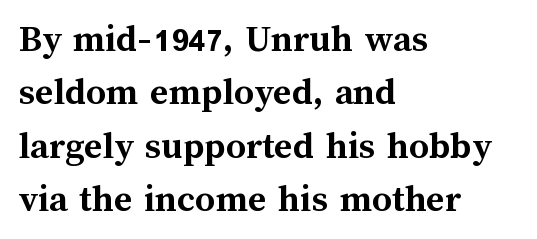
Q: Is the text bold? A: Yes.
Q: Is the text italic (slanted)? A: No, it is upright.
Q: Is the text underlined? A: No.
Q: How is the paragraph aligned? A: Left-aligned.
Q: Is the spacing between letters normal or unusually wide? A: Normal.
Q: Is the spacing between lines tight, normal or loose? A: Normal.
Q: Width (condensed, normal, or wide)? A: Normal.
Q: Stroke contrast? A: Medium.
Q: x-height? A: Medium.
Q: Monospaced? A: No.
